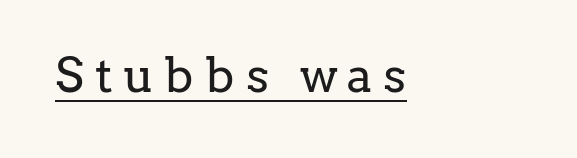
The image shows 48 px regular-weight serif type, upright; set unusually wide letter spacing (+0.24 em), underlined; low stroke contrast and a medium x-height.
